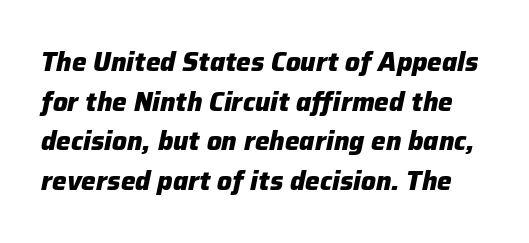
Honestly, the letter spacing is just normal — you wouldn't notice it. Only glyphs here, with clear space below each row. Pretty heavy lettering here — definitely bold. The typography opts for an oblique posture over an upright one. Evenly set lines give the paragraph a standard silhouette.
